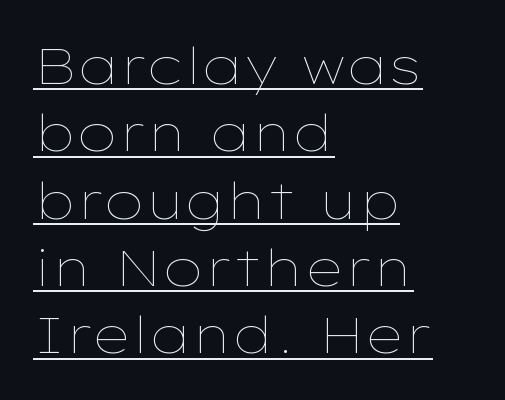
{"italic": "no", "bold": "no", "weight": "thin", "width": "wide", "stroke_contrast": "low", "x_height": "medium", "monospaced": "no", "underline": "yes", "align": "left", "line_spacing": "normal", "line_spacing_ratio": 1.32, "letter_spacing": "normal", "letter_spacing_em": 0.0, "glyph_px": 51}
